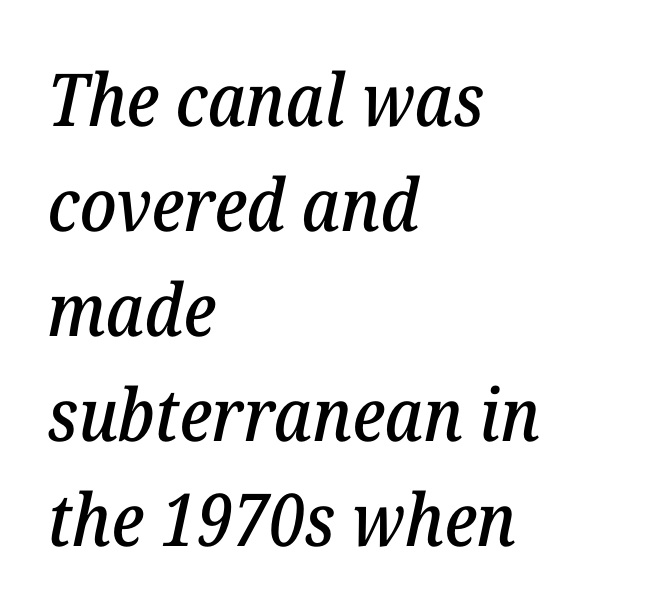
The image shows 73 px serif type, italic (leaning right); set left-aligned, normal line spacing (1.44x), normal letter spacing, not underlined; low stroke contrast and a medium x-height.
